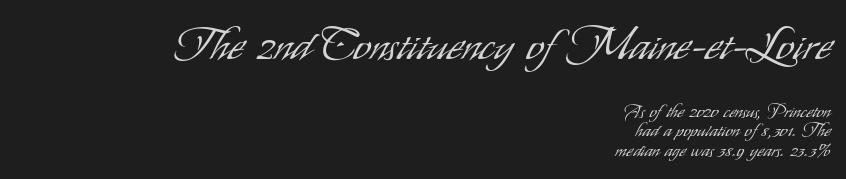
The image shows 44 px light, condensed sans-serif type; set right-aligned, tight line spacing (1.08x), normal letter spacing, not underlined; the first (top) block is 2.44x larger; low stroke contrast and a small x-height.
